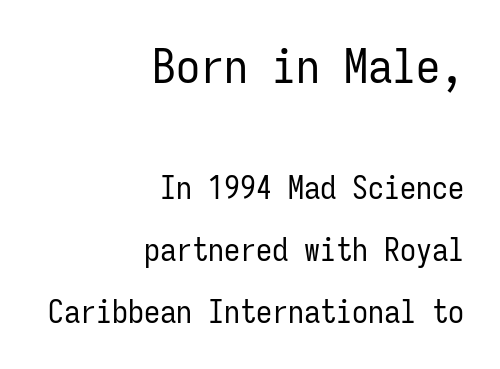
The image shows 48 px regular-weight, condensed sans-serif type, upright, monospaced; set right-aligned, loose line spacing (1.94x), normal letter spacing, not underlined; the first (top) block is 1.5x larger; low stroke contrast and a medium x-height.
